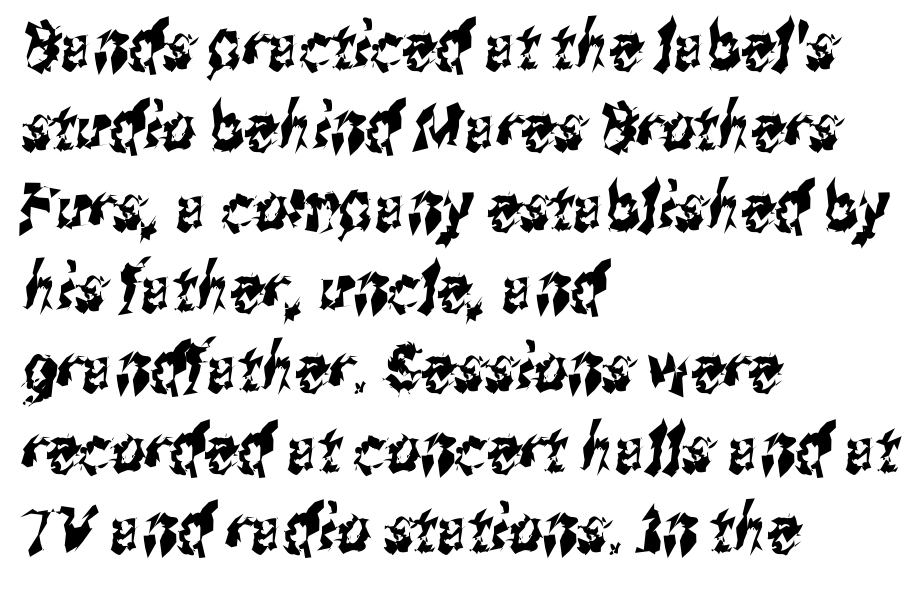
The image shows 66 px condensed sans-serif type; set left-aligned, line spacing 1.22x, normal letter spacing, not underlined; medium stroke contrast and a medium x-height.
